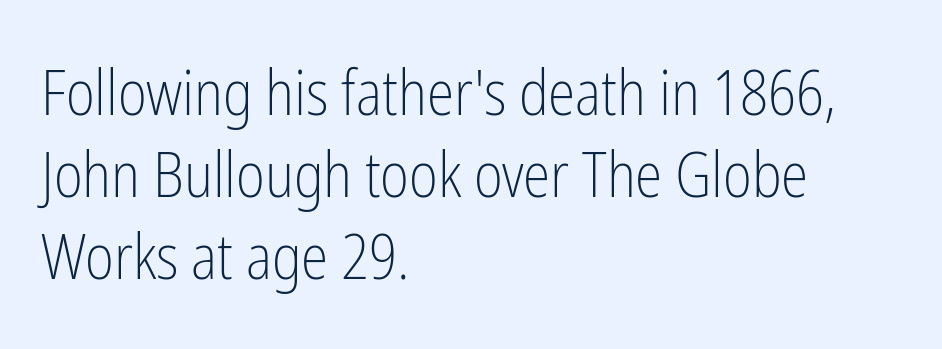
Q: Is the text bold? A: No.
Q: Is the text italic (slanted)? A: No, it is upright.
Q: Is the typeface a serif or a sans-serif typeface? A: Sans-serif.
Q: Is the text underlined? A: No.
Q: How is the paragraph aligned? A: Left-aligned.
Q: Is the spacing between letters normal or unusually wide? A: Normal.
Q: Is the spacing between lines tight, normal or loose? A: Normal.
Q: Width (condensed, normal, or wide)? A: Condensed.
Q: Stroke contrast? A: Low.
Q: x-height? A: Medium.
Q: Monospaced? A: No.
